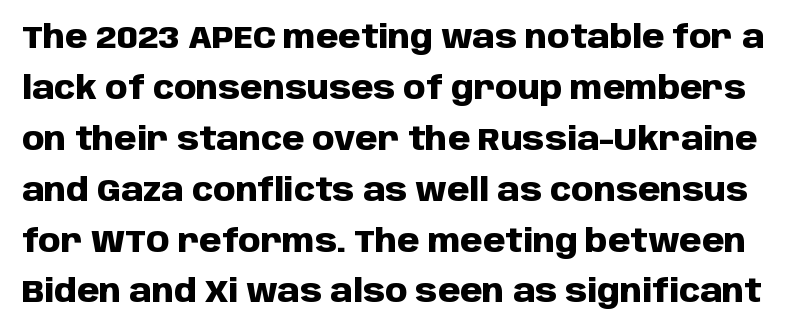
Q: Is the text bold? A: Yes.
Q: Is the text italic (slanted)? A: No, it is upright.
Q: Is the typeface a serif or a sans-serif typeface? A: Sans-serif.
Q: Is the text underlined? A: No.
Q: Is the spacing between letters normal or unusually wide? A: Normal.
Q: Is the spacing between lines tight, normal or loose? A: Normal.
Q: Width (condensed, normal, or wide)? A: Normal.
Q: Stroke contrast? A: Low.
Q: x-height? A: Large.
Q: Monospaced? A: No.
